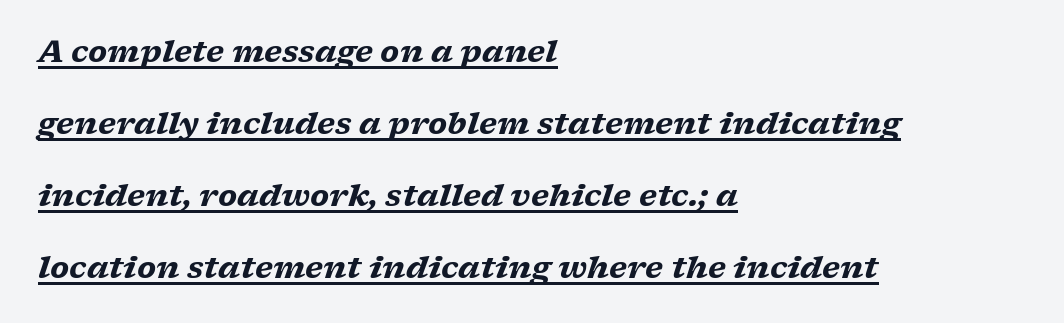
Q: Is the text bold? A: Yes.
Q: Is the text italic (slanted)? A: Yes, it leans right by about 17 degrees.
Q: Is the typeface a serif or a sans-serif typeface? A: Serif.
Q: Is the text underlined? A: Yes.
Q: How is the paragraph aligned? A: Left-aligned.
Q: Is the spacing between letters normal or unusually wide? A: Normal.
Q: Is the spacing between lines tight, normal or loose? A: Loose.
Q: Width (condensed, normal, or wide)? A: Wide.
Q: Stroke contrast? A: Low.
Q: x-height? A: Medium.
Q: Monospaced? A: No.
